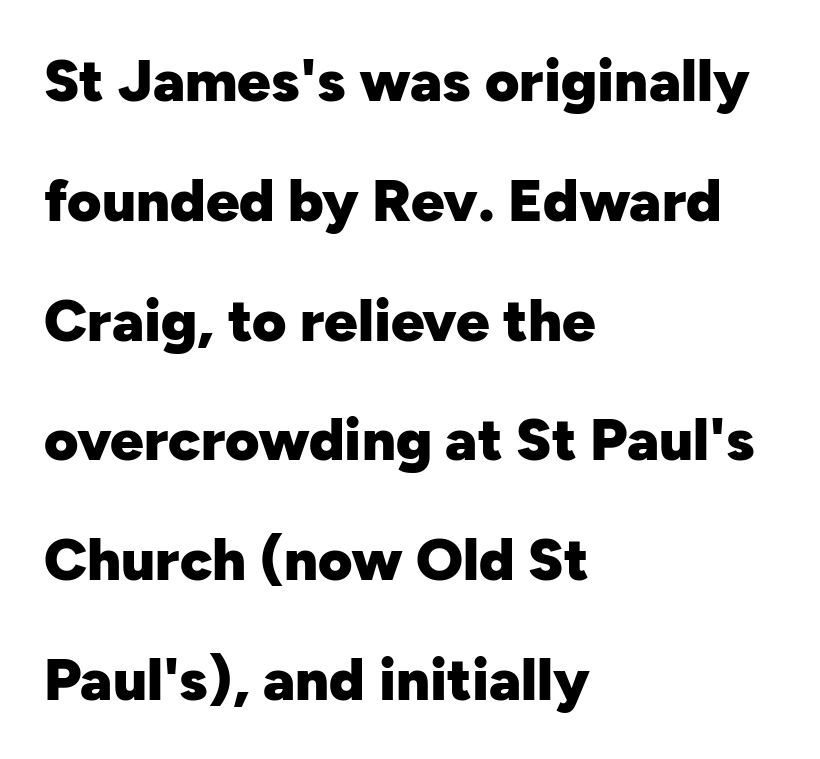
{"serif": "no", "italic": "no", "bold": "yes", "weight": "heavy", "width": "normal", "stroke_contrast": "low", "x_height": "medium", "monospaced": "no", "underline": "no", "align": "left", "line_spacing": "loose", "line_spacing_ratio": 2.03, "letter_spacing": "normal", "letter_spacing_em": 0.0, "glyph_px": 59}
